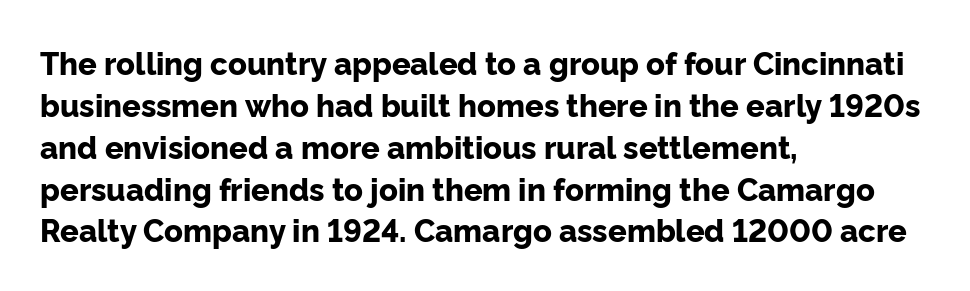
Q: Is the text bold? A: Yes.
Q: Is the text italic (slanted)? A: No, it is upright.
Q: Is the typeface a serif or a sans-serif typeface? A: Sans-serif.
Q: Is the text underlined? A: No.
Q: How is the paragraph aligned? A: Left-aligned.
Q: Is the spacing between letters normal or unusually wide? A: Normal.
Q: Is the spacing between lines tight, normal or loose? A: Normal.
Q: Width (condensed, normal, or wide)? A: Normal.
Q: Stroke contrast? A: Low.
Q: x-height? A: Medium.
Q: Monospaced? A: No.
